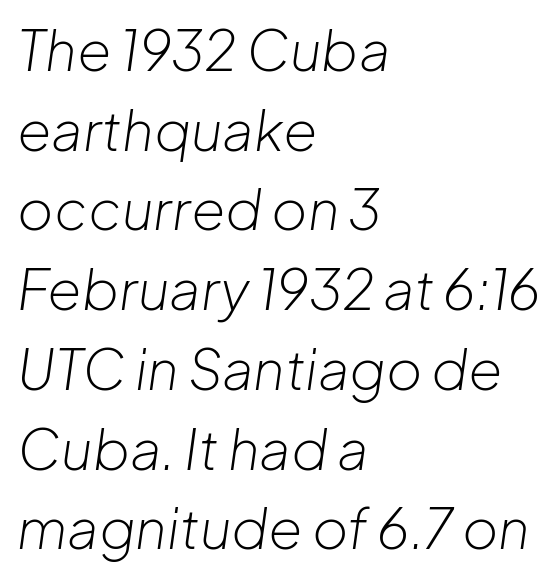
If you measured baseline to baseline, you'd find a middling distance. Posture: slanted. The passage shown is typed in a proportional face where columns would drift. Every row of glyphs begins at an identical x-position on the left.
